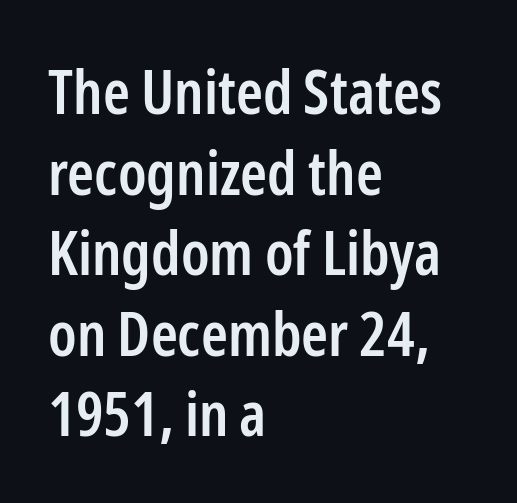
Each letter's strokes conclude bluntly, with no projecting serifs. Glyph-to-glyph distance matches everyday printed text. Typographic density is moderately raised because the face is semibold. You could not count columns in this text — the font is proportionally spaced. Line spacing here is normal. Is there any slant? The stems are plumb.
